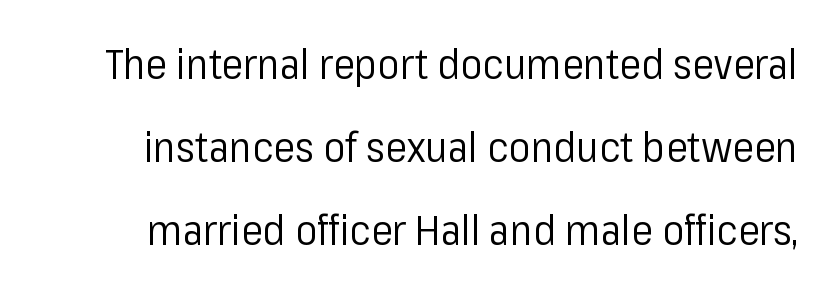
Q: Is the text bold? A: No.
Q: Is the text italic (slanted)? A: No, it is upright.
Q: Is the typeface a serif or a sans-serif typeface? A: Sans-serif.
Q: Is the text underlined? A: No.
Q: Is the spacing between letters normal or unusually wide? A: Normal.
Q: Is the spacing between lines tight, normal or loose? A: Loose.
Q: Width (condensed, normal, or wide)? A: Normal.
Q: Stroke contrast? A: Low.
Q: x-height? A: Medium.
Q: Monospaced? A: No.
